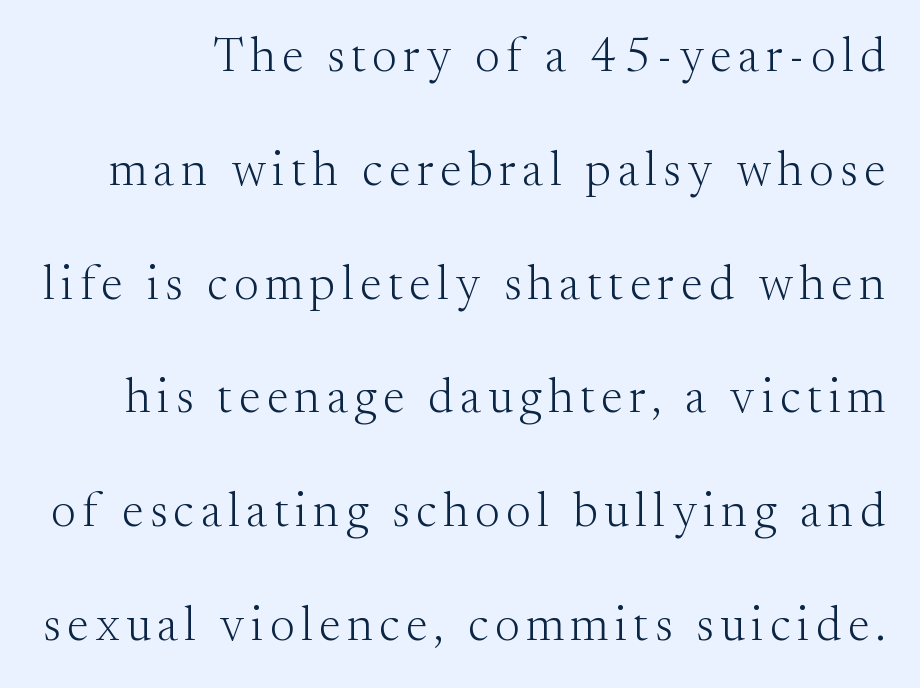
Q: Is the text bold? A: No.
Q: Is the text italic (slanted)? A: No, it is upright.
Q: Is the typeface a serif or a sans-serif typeface? A: Serif.
Q: Is the text underlined? A: No.
Q: Is the spacing between lines tight, normal or loose? A: Loose.
Q: Width (condensed, normal, or wide)? A: Normal.
Q: Stroke contrast? A: Medium.
Q: x-height? A: Small.
Q: Monospaced? A: No.
